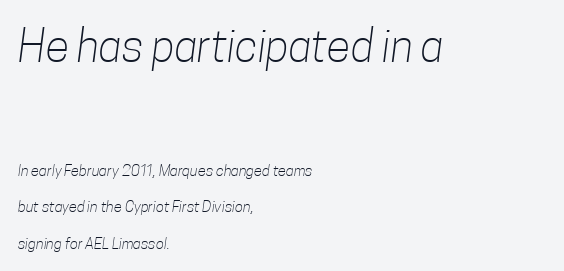
The image shows 44 px light, condensed sans-serif type; set left-aligned, loose line spacing (2.44x), normal letter spacing, not underlined; the first (top) block is 2.93x larger; low stroke contrast and a medium x-height.
